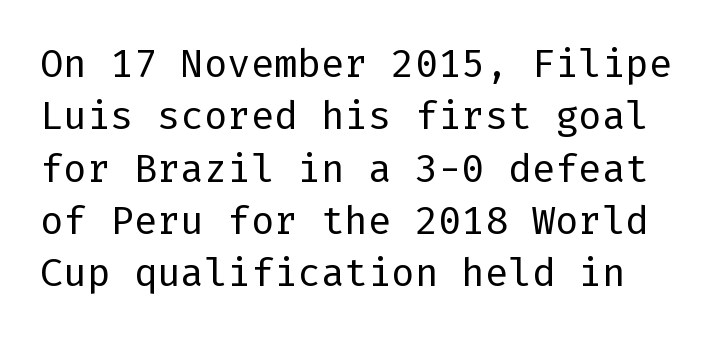
{"serif": "no", "italic": "no", "bold": "no", "weight": "regular", "width": "normal", "stroke_contrast": "low", "x_height": "medium", "underline": "no", "line_spacing": "normal", "line_spacing_ratio": 1.34, "letter_spacing": "normal", "letter_spacing_em": 0.0, "glyph_px": 39}
